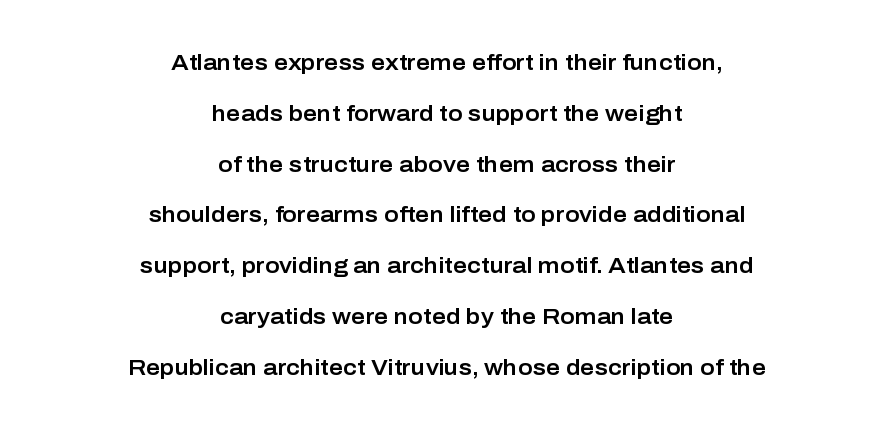
The image shows 22 px text type, upright; set centered, loose line spacing (2.31x), normal letter spacing, not underlined.
